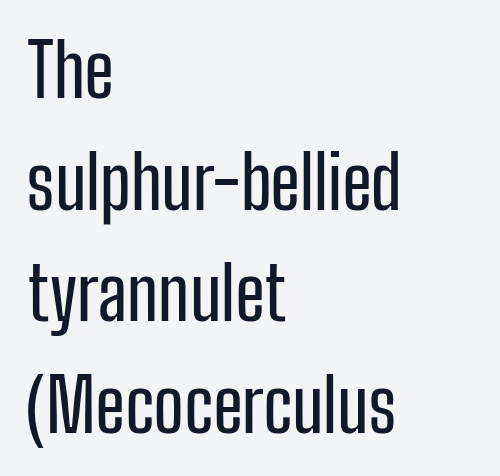
Q: Is the text italic (slanted)? A: No, it is upright.
Q: Is the typeface a serif or a sans-serif typeface? A: Sans-serif.
Q: Is the text underlined? A: No.
Q: How is the paragraph aligned? A: Left-aligned.
Q: Is the spacing between letters normal or unusually wide? A: Normal.
Q: Is the spacing between lines tight, normal or loose? A: Normal.
Q: Width (condensed, normal, or wide)? A: Condensed.
Q: Stroke contrast? A: Low.
Q: x-height? A: Medium.
Q: Monospaced? A: No.
